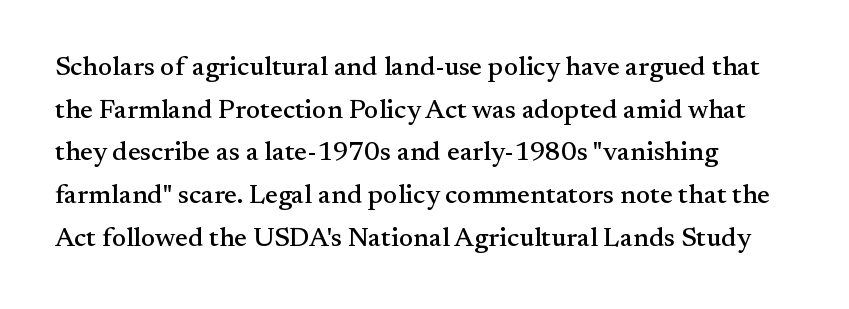
The words here are not underlined. Upright lettering throughout. This rendering leaves character spacing at its baseline value. These lines stack with their left ends in a neat column. Vertical spacing — default.
